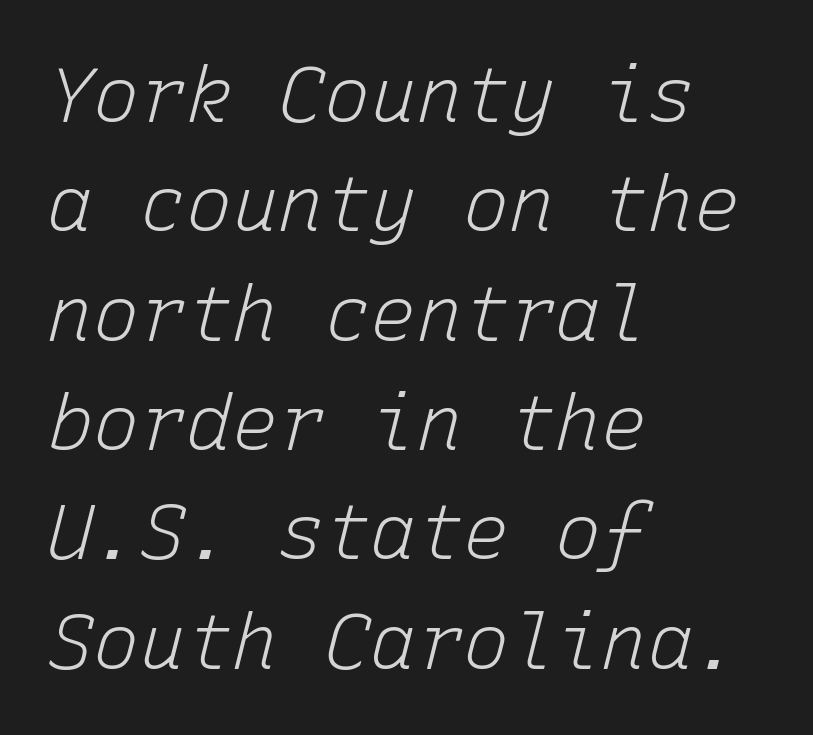
Q: Is the text bold? A: No.
Q: Is the text italic (slanted)? A: Yes, it leans right by about 15 degrees.
Q: Is the text underlined? A: No.
Q: How is the paragraph aligned? A: Left-aligned.
Q: Is the spacing between letters normal or unusually wide? A: Normal.
Q: Is the spacing between lines tight, normal or loose? A: Normal.
Q: Width (condensed, normal, or wide)? A: Normal.
Q: Stroke contrast? A: Low.
Q: x-height? A: Medium.
Q: Monospaced? A: Yes.
